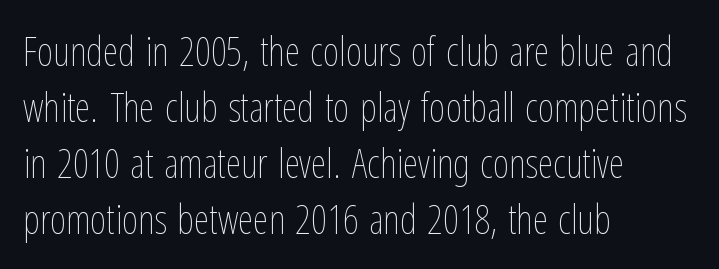
The image shows 40 px thin, condensed type, upright; set left-aligned, normal line spacing (1.4x), normal letter spacing, not underlined; low stroke contrast and a medium x-height.
